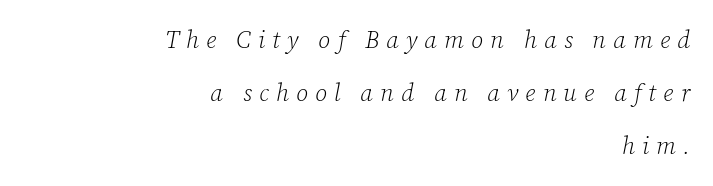
Caption: face not bold, strokes unweighted. Alignment: flush right. Quick note: underline off. Display-style spreading of the glyphs; the letterfit is very open. Every character sits at an angle, as italics do.
